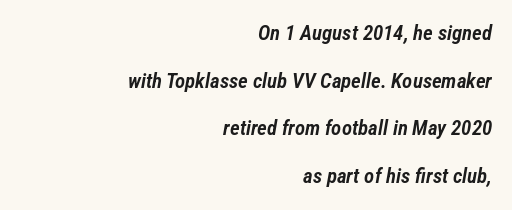
{"italic": "yes", "lean": "right", "slant_degrees": 12, "bold": "semi", "underline": "no", "align": "right", "line_spacing": "loose", "line_spacing_ratio": 2.27, "letter_spacing": "normal", "letter_spacing_em": 0.0, "glyph_px": 21}
